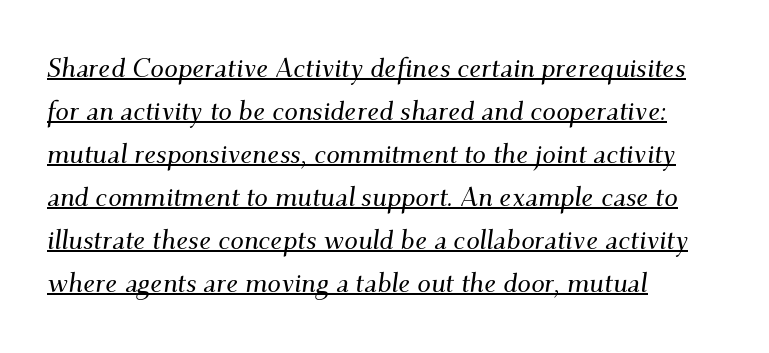
{"italic": "yes", "lean": "right", "slant_degrees": 9, "underline": "yes", "align": "left", "line_spacing": "normal", "line_spacing_ratio": 1.59, "letter_spacing": "normal", "letter_spacing_em": 0.0, "glyph_px": 27}
